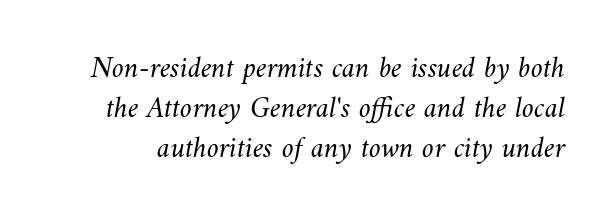
{"bold": "no", "weight": "light", "width": "normal", "stroke_contrast": "medium", "x_height": "small", "monospaced": "no", "underline": "no", "line_spacing": "normal", "line_spacing_ratio": 1.34, "letter_spacing": "normal", "letter_spacing_em": 0.0, "glyph_px": 30}
